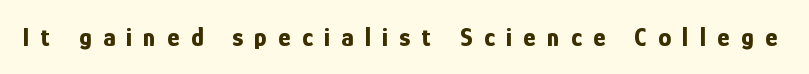
Designer's note — italics off, roman on. How are the letters spaced? Widely, with obvious added tracking. Descenders hang freely into open space. This is heavy type, rendered in bold.
